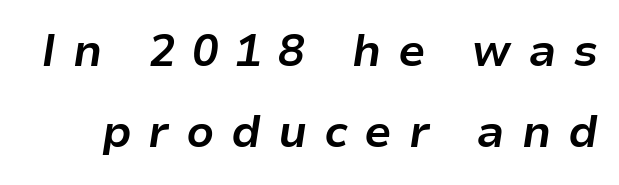
Q: Is the text bold? A: Yes.
Q: Is the text italic (slanted)? A: Yes, it leans right by about 9 degrees.
Q: Is the text underlined? A: No.
Q: Is the spacing between letters normal or unusually wide? A: Unusually wide.
Q: Width (condensed, normal, or wide)? A: Normal.
Q: Stroke contrast? A: Low.
Q: x-height? A: Medium.
Q: Monospaced? A: No.
